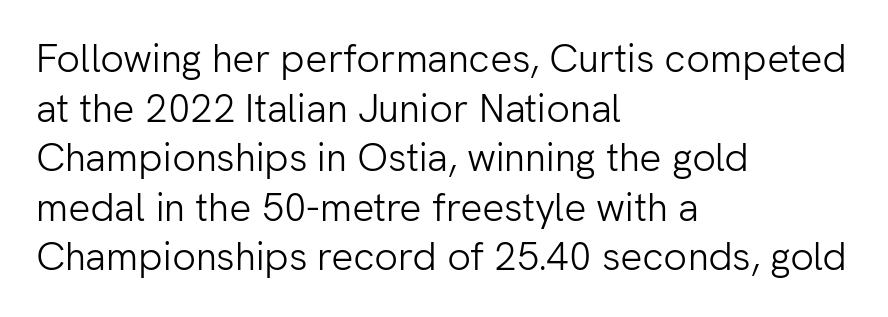
Typeset ragged right — the left edge is the straight one. Each row of text sits above clean, open space. The weight tops out at a normal text grade. Nobody touched the tracking dial on this one. This sample keeps an unexceptional amount of space between lines.
